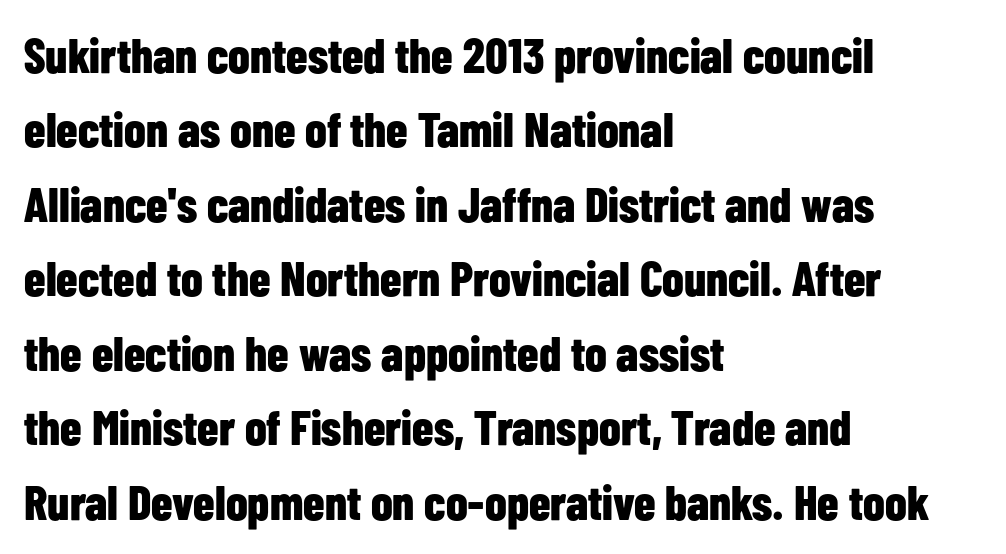
{"serif": "no", "italic": "no", "bold": "yes", "weight": "bold", "width": "condensed", "stroke_contrast": "low", "x_height": "medium", "monospaced": "no", "underline": "no", "align": "left", "line_spacing": "normal", "line_spacing_ratio": 1.52, "letter_spacing": "normal", "letter_spacing_em": 0.0, "glyph_px": 49}
